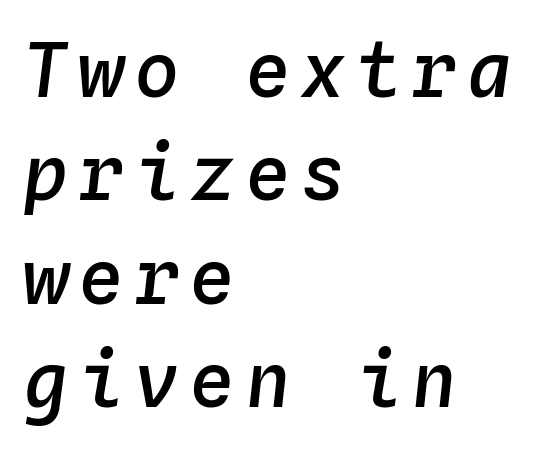
Q: Is the text bold? A: Semi-bold.
Q: Is the text italic (slanted)? A: Yes, it leans right by about 4 degrees.
Q: Is the text underlined? A: No.
Q: How is the paragraph aligned? A: Left-aligned.
Q: Is the spacing between lines tight, normal or loose? A: Normal.
Q: Width (condensed, normal, or wide)? A: Normal.
Q: Stroke contrast? A: Low.
Q: x-height? A: Medium.
Q: Monospaced? A: Yes.
